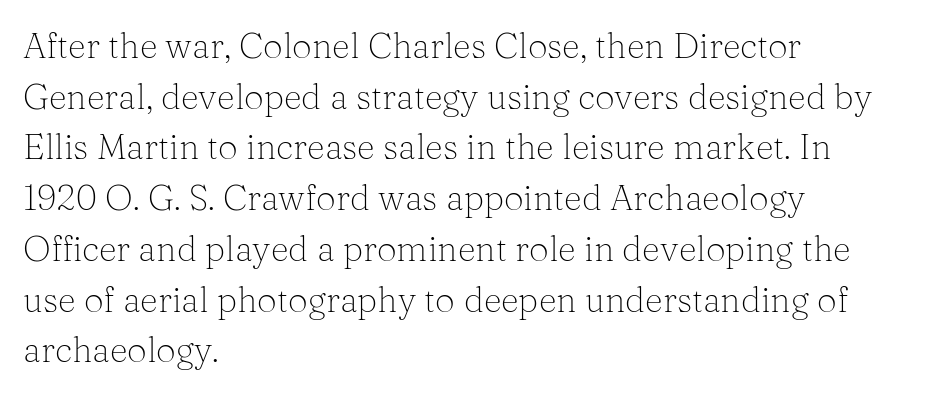
Words float on clear page, feet unadorned. If you drew a line through each stem, it would be perfectly vertical. A student would call this left alignment; a typographer would say flush left, rag right. The letterforms sit at book weight or below. You could not count columns in this text — the font is proportionally spaced. The designer went with a serif here, giving each stem small feet.
